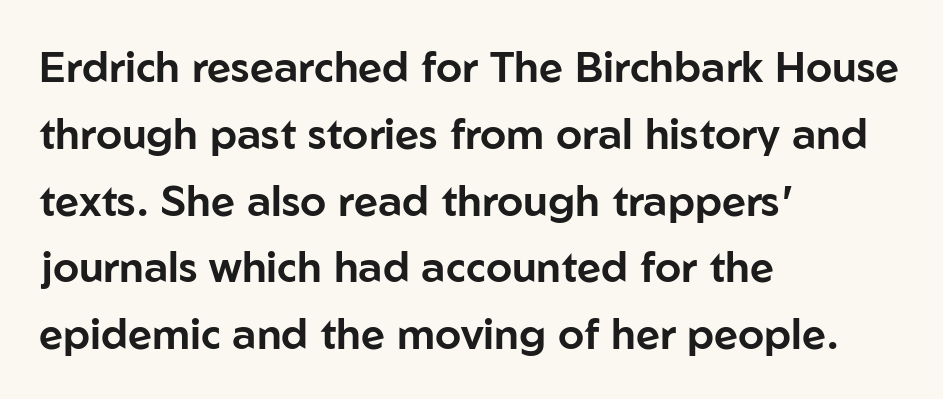
The image shows 42 px sans-serif type, upright; set left-aligned, normal line spacing (1.59x), normal letter spacing, not underlined; low stroke contrast and a medium x-height.
